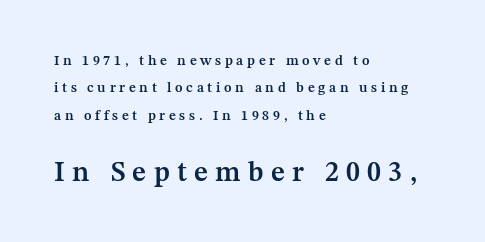
Note: smaller setting up top, larger setting below. A student would call this left alignment; a typographer would say flush left, rag right. The characters look somewhat weighty, a semibold short of true bold. This rendering features lettering with no underline.
